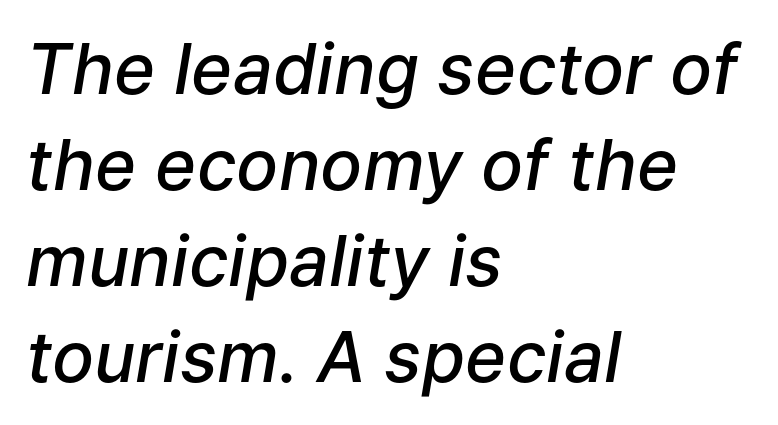
The image shows 70 px semibold type, italic (leaning right); set left-aligned, normal line spacing (1.37x), normal letter spacing, not underlined; low stroke contrast and a medium x-height.
